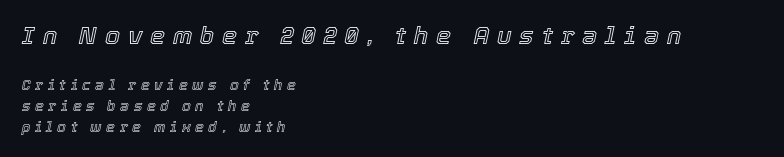
Only glyphs here, with clear space below each row. The face used here appears at its bigger size in the upper chunk. Reading down the column, the eye jumps a familiar distance to each next line. This sample uses an oblique cut, with every glyph tilted off the vertical.
